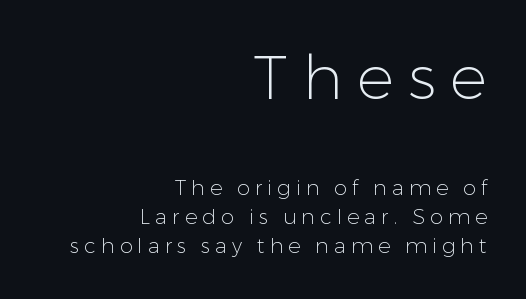
Q: Is the text bold? A: No.
Q: Is the text italic (slanted)? A: No, it is upright.
Q: Is the typeface a serif or a sans-serif typeface? A: Sans-serif.
Q: Is the text underlined? A: No.
Q: How is the paragraph aligned? A: Right-aligned.
Q: Is the spacing between letters normal or unusually wide? A: Unusually wide.
Q: Is the spacing between lines tight, normal or loose? A: Normal.
Q: Which block of text is set in a larger size, the first (top) or the second (bottom)? A: The first (top) one.
Q: Width (condensed, normal, or wide)? A: Normal.
Q: Stroke contrast? A: Low.
Q: x-height? A: Medium.
Q: Monospaced? A: No.
